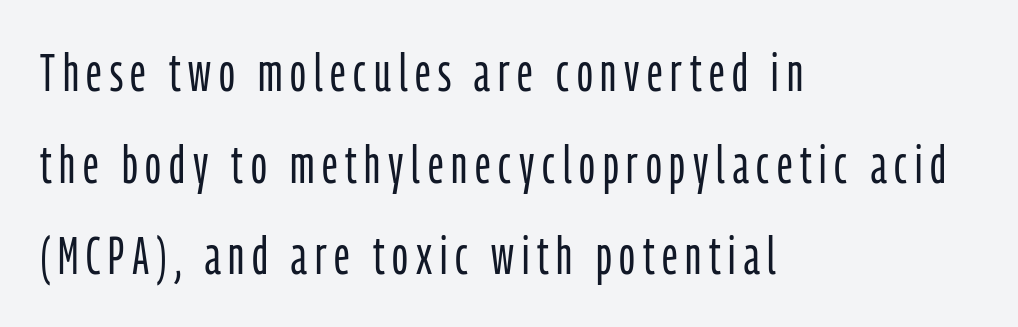
The face used here is proportionally spaced, like ordinary book or web type. The strokes are not fattened; the text isn't bold. This rendering features lettering with no underline. The type family on display is of the sans-serif kind. Every row of glyphs begins at an identical x-position on the left.
